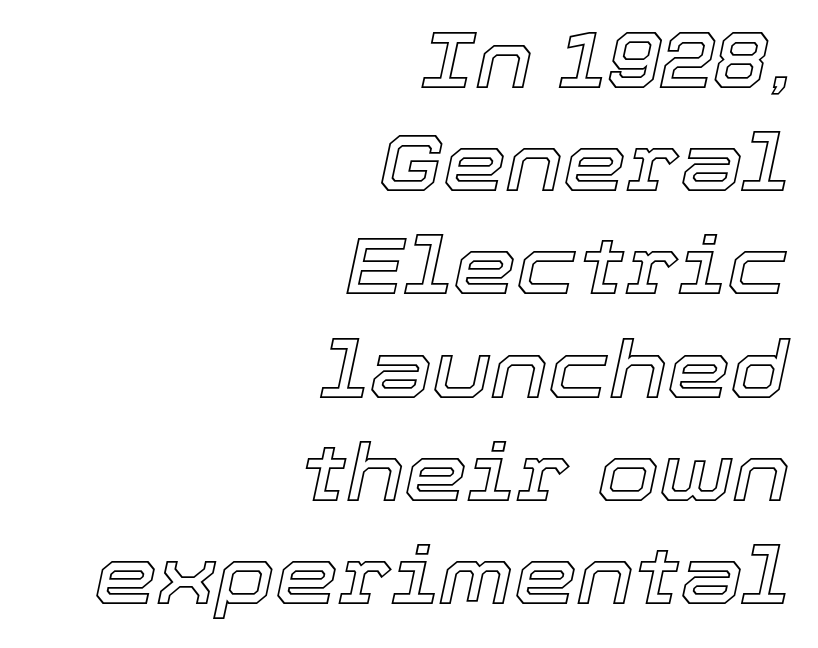
Q: Is the text italic (slanted)? A: Yes, it leans right by about 12 degrees.
Q: Is the text underlined? A: No.
Q: How is the paragraph aligned? A: Right-aligned.
Q: Is the spacing between letters normal or unusually wide? A: Normal.
Q: Is the spacing between lines tight, normal or loose? A: Normal.
Q: Width (condensed, normal, or wide)? A: Normal.
Q: x-height? A: Medium.
Q: Monospaced? A: No.
